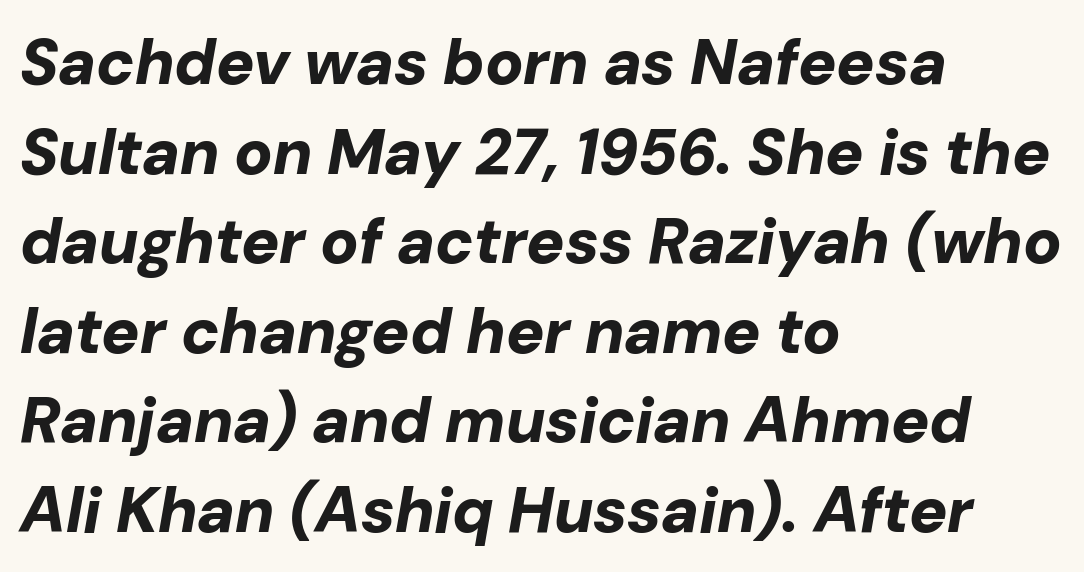
Q: Is the text bold? A: Yes.
Q: Is the text italic (slanted)? A: Yes, it leans right by about 10 degrees.
Q: Is the text underlined? A: No.
Q: How is the paragraph aligned? A: Left-aligned.
Q: Is the spacing between letters normal or unusually wide? A: Normal.
Q: Is the spacing between lines tight, normal or loose? A: Normal.
Q: Width (condensed, normal, or wide)? A: Normal.
Q: Stroke contrast? A: Low.
Q: x-height? A: Medium.
Q: Monospaced? A: No.
